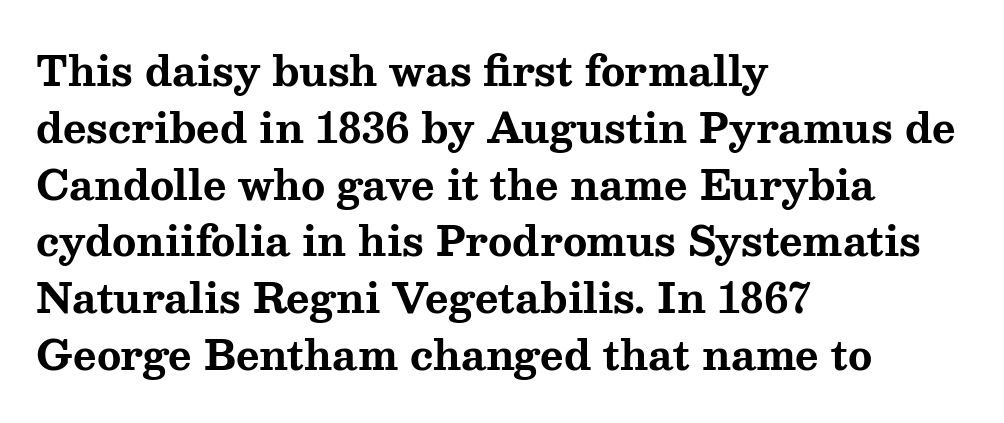
All the whitespace from short lines collects on the right. Glyph-to-glyph distance matches everyday printed text. Line spacing here is normal. This is heavy type, rendered in bold.
